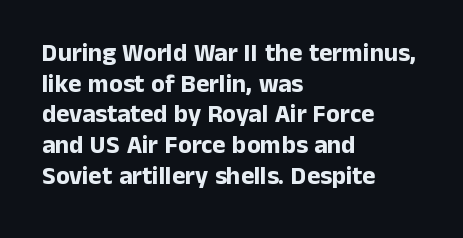
The image shows 25 px bold type, upright; set left-aligned, line spacing 1.23x, normal letter spacing, not underlined.
